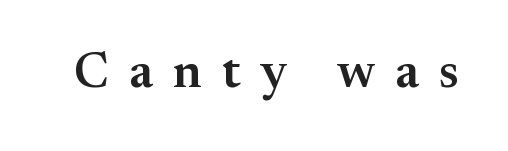
Q: Is the text bold? A: Semi-bold.
Q: Is the text italic (slanted)? A: No, it is upright.
Q: Is the typeface a serif or a sans-serif typeface? A: Serif.
Q: Is the text underlined? A: No.
Q: Is the spacing between letters normal or unusually wide? A: Unusually wide.
Q: Width (condensed, normal, or wide)? A: Normal.
Q: Stroke contrast? A: Medium.
Q: x-height? A: Small.
Q: Monospaced? A: No.
